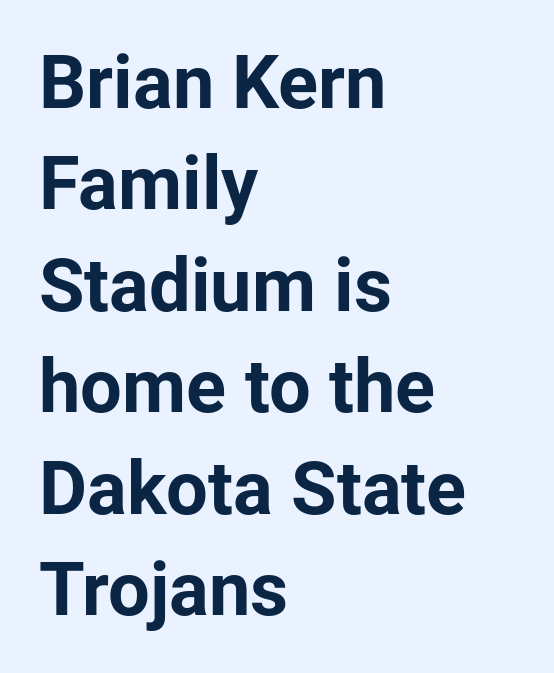
Q: Is the text bold? A: Yes.
Q: Is the text italic (slanted)? A: No, it is upright.
Q: Is the typeface a serif or a sans-serif typeface? A: Sans-serif.
Q: Is the text underlined? A: No.
Q: How is the paragraph aligned? A: Left-aligned.
Q: Is the spacing between letters normal or unusually wide? A: Normal.
Q: Is the spacing between lines tight, normal or loose? A: Normal.
Q: Width (condensed, normal, or wide)? A: Normal.
Q: Stroke contrast? A: Low.
Q: x-height? A: Medium.
Q: Monospaced? A: No.
